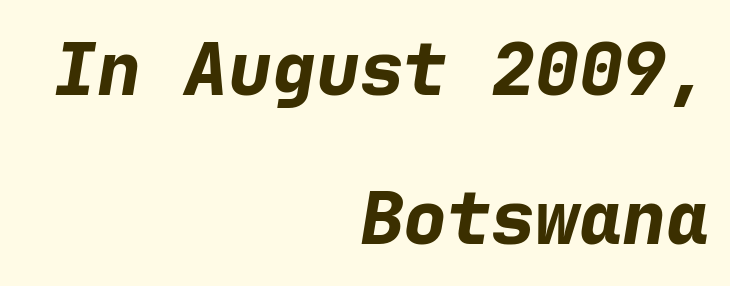
Notice how the passage keeps a crisp vertical edge on the right only. These lines are rendered in a fixed-pitch font. The letters are slanted; this is an italic face. Vertically, the passage feels expansive, rows floating well apart. Between one letter and the next there's only the usual sliver of space. Glance below the letters and you will spot only blank space.
